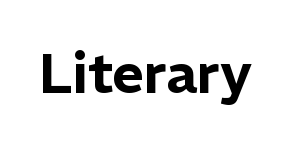
The image shows 55 px sans-serif type, upright; set normal letter spacing, not underlined; low stroke contrast and a medium x-height.
